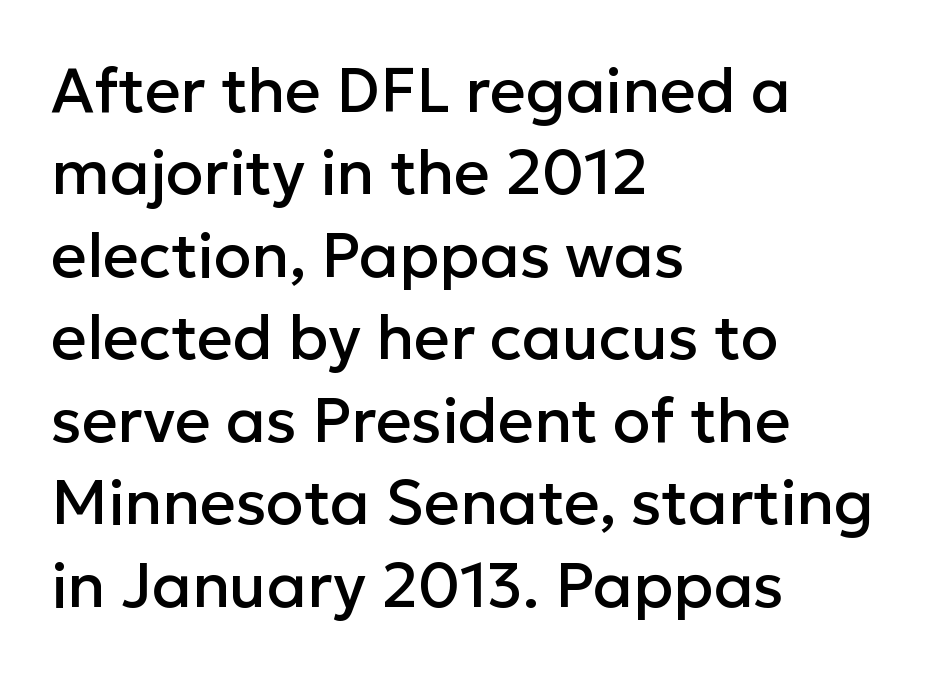
{"serif": "no", "italic": "no", "width": "normal", "stroke_contrast": "low", "x_height": "medium", "monospaced": "no", "underline": "no", "align": "left", "line_spacing": "normal", "line_spacing_ratio": 1.33, "letter_spacing": "normal", "letter_spacing_em": 0.0, "glyph_px": 62}
